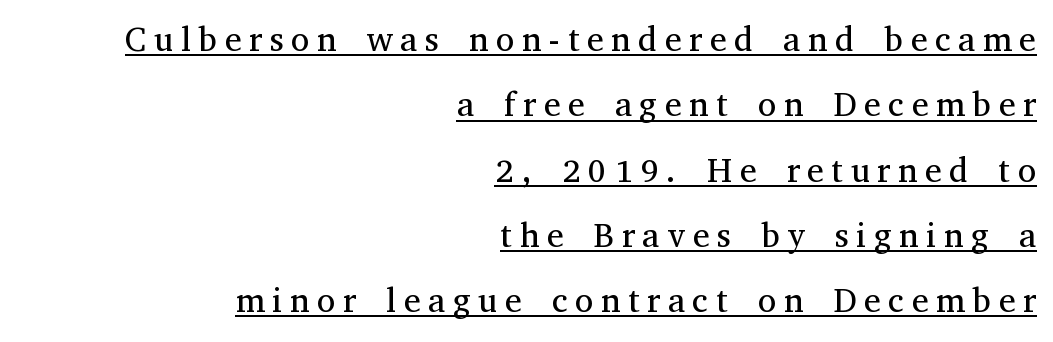
The image shows 34 px regular-weight serif type, upright; set right-aligned, loose line spacing (1.92x), unusually wide letter spacing (+0.22 em), underlined; medium stroke contrast and a medium x-height.
